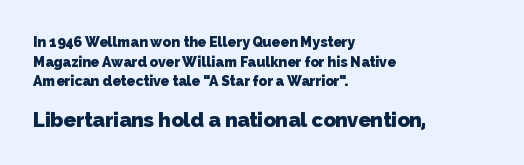
Q: Is the text bold? A: Yes.
Q: Is the text underlined? A: No.
Q: How is the paragraph aligned? A: Left-aligned.
Q: Is the spacing between letters normal or unusually wide? A: Normal.
Q: Is the spacing between lines tight, normal or loose? A: Normal.
Q: Which block of text is set in a larger size, the first (top) or the second (bottom)? A: The second (bottom) one.
